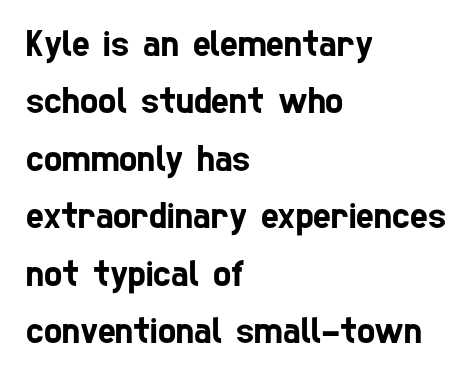
Q: Is the typeface a serif or a sans-serif typeface? A: Sans-serif.
Q: Is the text underlined? A: No.
Q: How is the paragraph aligned? A: Left-aligned.
Q: Is the spacing between letters normal or unusually wide? A: Normal.
Q: Is the spacing between lines tight, normal or loose? A: Normal.
Q: Width (condensed, normal, or wide)? A: Condensed.
Q: Stroke contrast? A: Low.
Q: x-height? A: Medium.
Q: Monospaced? A: No.
